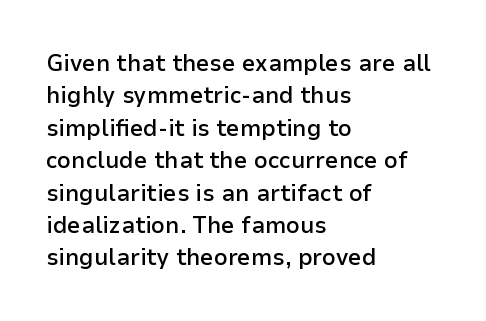
Q: Is the text bold? A: Semi-bold.
Q: Is the text italic (slanted)? A: No, it is upright.
Q: Is the text underlined? A: No.
Q: How is the paragraph aligned? A: Left-aligned.
Q: Is the spacing between letters normal or unusually wide? A: Normal.
Q: Is the spacing between lines tight, normal or loose? A: Normal.
